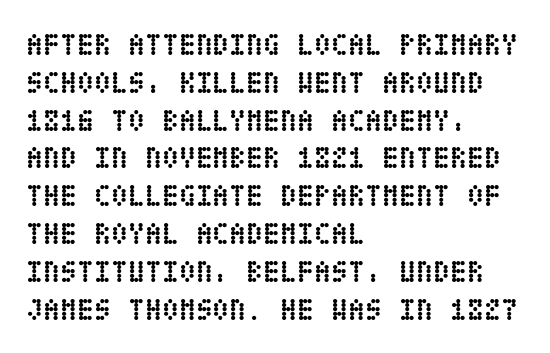
The image shows 31 px semibold, condensed type, upright; set left-aligned, line spacing 1.22x, normal letter spacing, not underlined; low stroke contrast and a large x-height.
